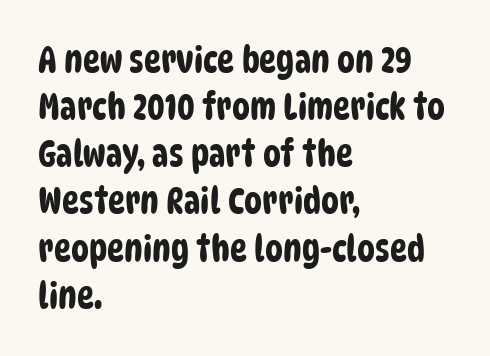
{"serif": "no", "width": "condensed", "stroke_contrast": "low", "x_height": "large", "monospaced": "no", "underline": "no", "align": "left", "line_spacing": "normal", "line_spacing_ratio": 1.31, "letter_spacing": "normal", "letter_spacing_em": 0.0, "glyph_px": 36}
